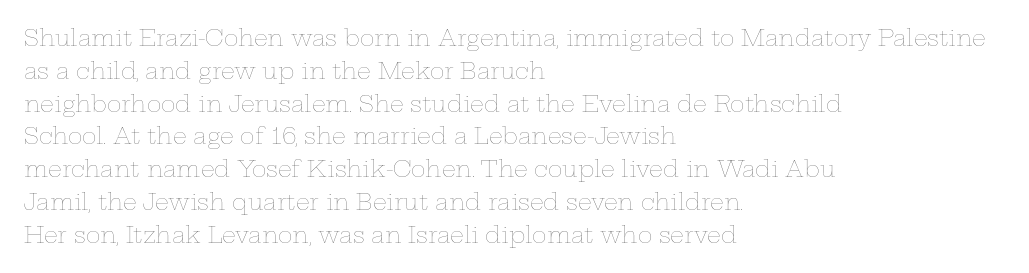
The image shows 22 px text type, upright; set left-aligned, normal line spacing (1.49x), normal letter spacing, not underlined.
